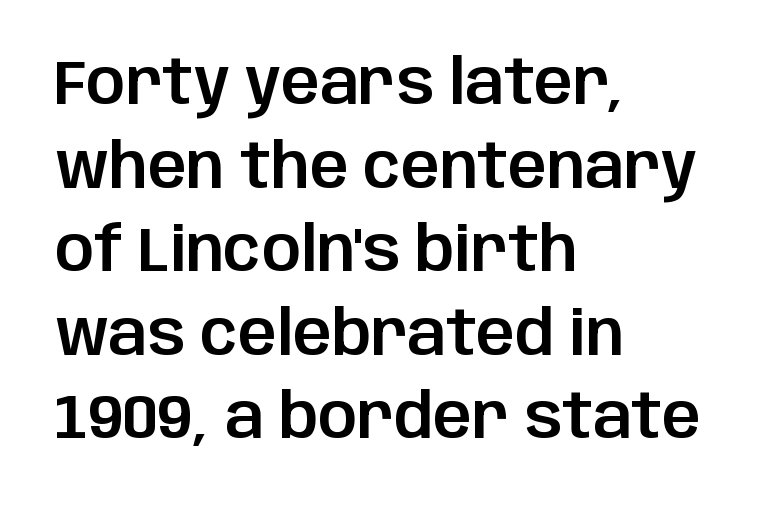
Q: Is the text italic (slanted)? A: No, it is upright.
Q: Is the typeface a serif or a sans-serif typeface? A: Sans-serif.
Q: Is the text underlined? A: No.
Q: How is the paragraph aligned? A: Left-aligned.
Q: Is the spacing between letters normal or unusually wide? A: Normal.
Q: Is the spacing between lines tight, normal or loose? A: Normal.
Q: Width (condensed, normal, or wide)? A: Normal.
Q: Stroke contrast? A: Low.
Q: x-height? A: Large.
Q: Monospaced? A: No.
